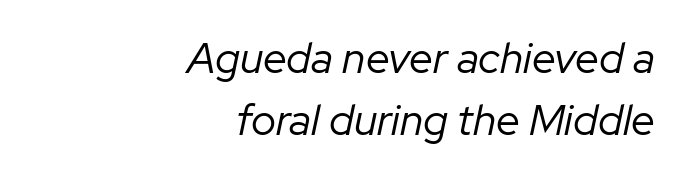
Rendered with sloped, italic letterforms. Descender tails drop into unmarked territory. The vertical gap from one line to the next is medium. Short and long lines alike share a common ending point at right. You could not count columns in this text — the font is proportionally spaced. Counters stay open thanks to moderate or lighter strokes.
